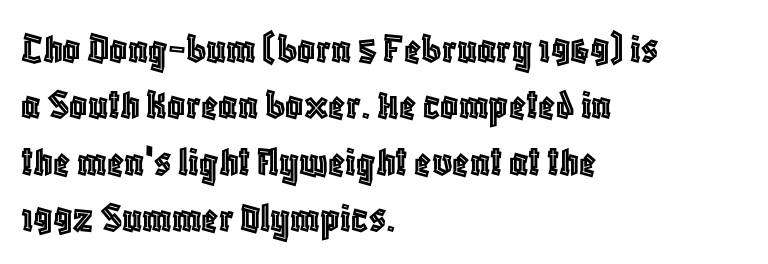
Q: Is the text italic (slanted)? A: No, it is upright.
Q: Is the text underlined? A: No.
Q: How is the paragraph aligned? A: Left-aligned.
Q: Is the spacing between letters normal or unusually wide? A: Normal.
Q: Is the spacing between lines tight, normal or loose? A: Normal.
Q: Width (condensed, normal, or wide)? A: Condensed.
Q: x-height? A: Large.
Q: Monospaced? A: No.
